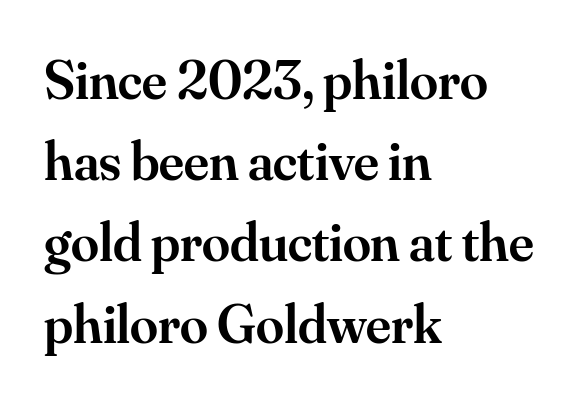
Honestly, the row spacing looks completely unremarkable. These lines stack with their left ends in a neat column. Here the glyphs are tracked normally, forming tight word shapes. Letters rest on an invisible, unmarked baseline.
